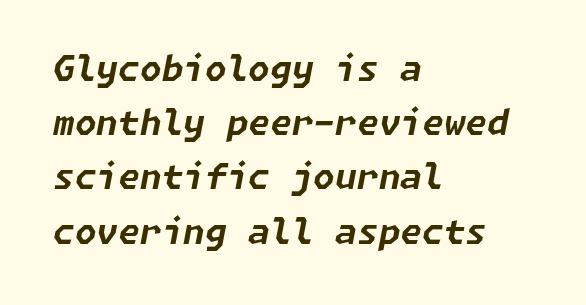
This rendering leaves character spacing at its baseline value. Typeset ragged right — the left edge is the straight one. Anything drawn beneath the words? Only blank space. Caption: bold face, heavy strokes. A normal amount of white space separates one row of letters from the next. Observe the lean: these are italic letterforms.
